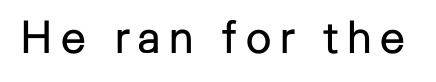
{"serif": "no", "italic": "no", "bold": "no", "weight": "regular", "width": "normal", "stroke_contrast": "low", "x_height": "medium", "monospaced": "no", "underline": "no", "glyph_px": 45}
